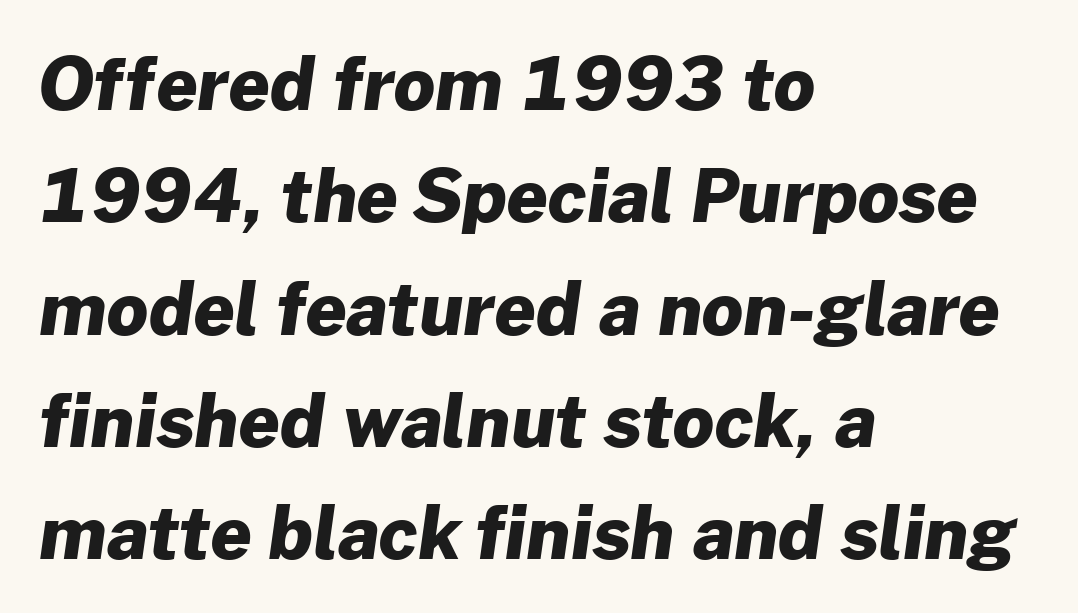
Q: Is the text bold? A: Yes.
Q: Is the typeface a serif or a sans-serif typeface? A: Sans-serif.
Q: Is the text underlined? A: No.
Q: How is the paragraph aligned? A: Left-aligned.
Q: Is the spacing between letters normal or unusually wide? A: Normal.
Q: Is the spacing between lines tight, normal or loose? A: Normal.
Q: Width (condensed, normal, or wide)? A: Normal.
Q: Stroke contrast? A: Low.
Q: x-height? A: Medium.
Q: Monospaced? A: No.
